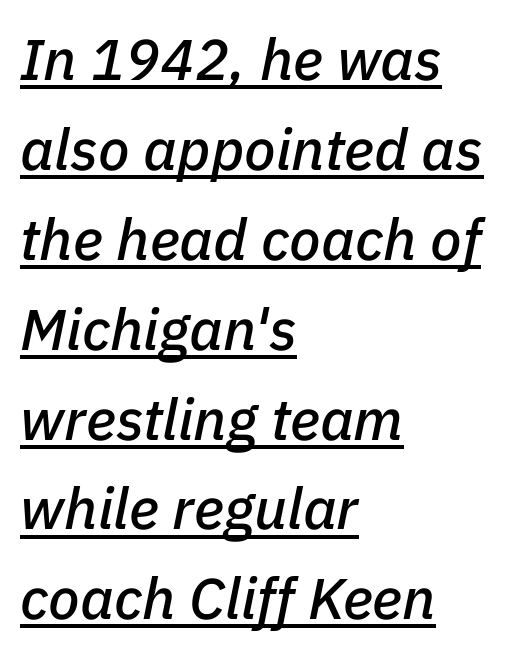
{"italic": "yes", "lean": "right", "slant_degrees": 11, "width": "normal", "stroke_contrast": "low", "x_height": "medium", "monospaced": "no", "underline": "yes", "align": "left", "line_spacing": "normal", "line_spacing_ratio": 1.55, "letter_spacing": "normal", "letter_spacing_em": 0.0, "glyph_px": 58}
